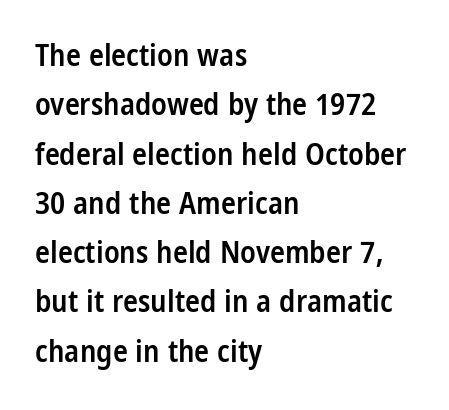
Q: Is the text bold? A: Semi-bold.
Q: Is the text italic (slanted)? A: No, it is upright.
Q: Is the typeface a serif or a sans-serif typeface? A: Sans-serif.
Q: Is the text underlined? A: No.
Q: How is the paragraph aligned? A: Left-aligned.
Q: Is the spacing between letters normal or unusually wide? A: Normal.
Q: Is the spacing between lines tight, normal or loose? A: Normal.
Q: Width (condensed, normal, or wide)? A: Condensed.
Q: Stroke contrast? A: Low.
Q: x-height? A: Large.
Q: Monospaced? A: No.
